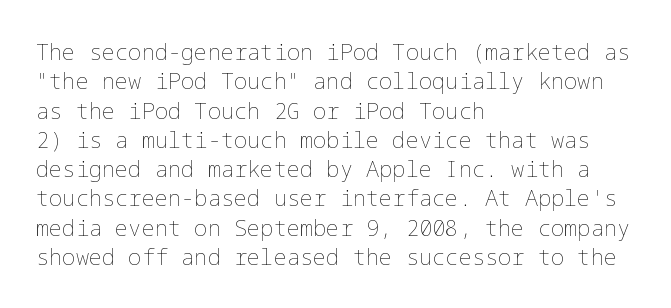
The image shows 22 px text type, upright; set left-aligned, normal line spacing (1.33x), normal letter spacing, not underlined.
